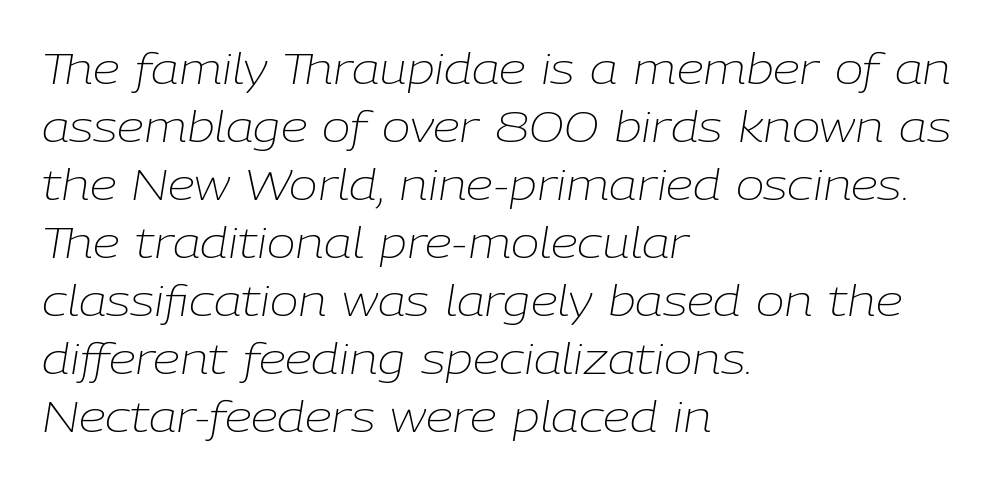
The image shows 43 px light type, italic (leaning right); set left-aligned, normal line spacing (1.35x), normal letter spacing, not underlined; low stroke contrast and a medium x-height.
